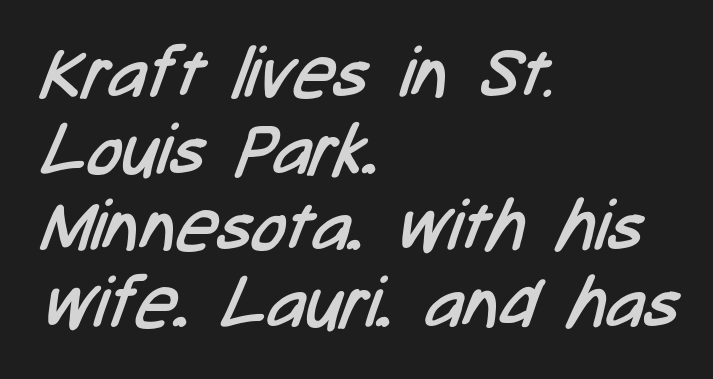
The image shows 71 px regular-weight, condensed sans-serif type; set left-aligned, tight line spacing (1.08x), normal letter spacing, not underlined; low stroke contrast and a medium x-height.
